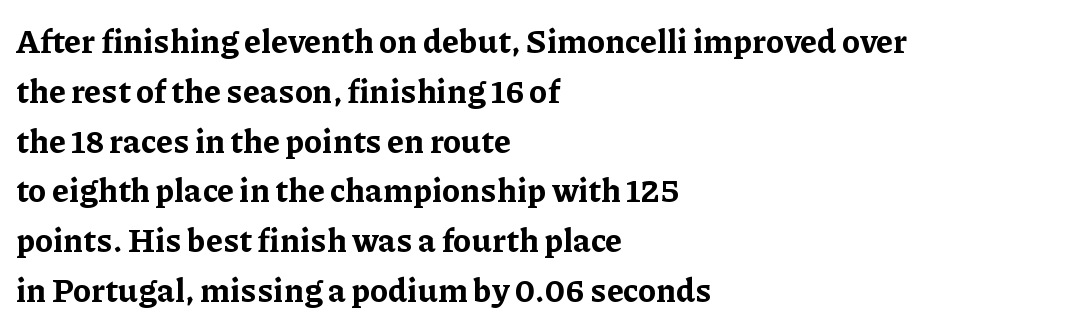
Q: Is the text bold? A: Yes.
Q: Is the text italic (slanted)? A: No, it is upright.
Q: Is the typeface a serif or a sans-serif typeface? A: Serif.
Q: Is the text underlined? A: No.
Q: How is the paragraph aligned? A: Left-aligned.
Q: Is the spacing between letters normal or unusually wide? A: Normal.
Q: Is the spacing between lines tight, normal or loose? A: Normal.
Q: Width (condensed, normal, or wide)? A: Normal.
Q: Stroke contrast? A: Low.
Q: x-height? A: Medium.
Q: Monospaced? A: No.
